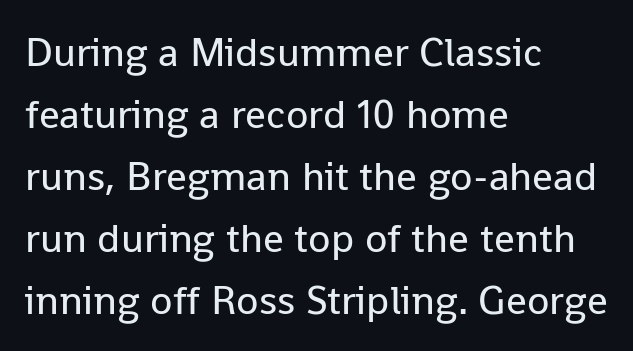
{"serif": "no", "italic": "no", "bold": "no", "weight": "regular", "width": "normal", "stroke_contrast": "low", "x_height": "medium", "monospaced": "no", "underline": "no", "align": "left", "line_spacing": "normal", "line_spacing_ratio": 1.51, "letter_spacing": "normal", "letter_spacing_em": 0.0, "glyph_px": 41}
